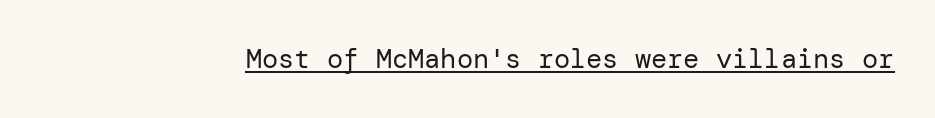
{"italic": "no", "bold": "no", "underline": "yes", "letter_spacing": "normal", "letter_spacing_em": 0.0, "glyph_px": 27}
